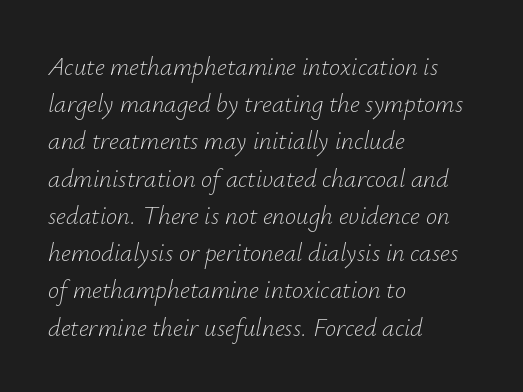
Q: Is the text bold? A: No.
Q: Is the text italic (slanted)? A: Yes, it leans right by about 12 degrees.
Q: Is the text underlined? A: No.
Q: How is the paragraph aligned? A: Left-aligned.
Q: Is the spacing between letters normal or unusually wide? A: Normal.
Q: Is the spacing between lines tight, normal or loose? A: Normal.
